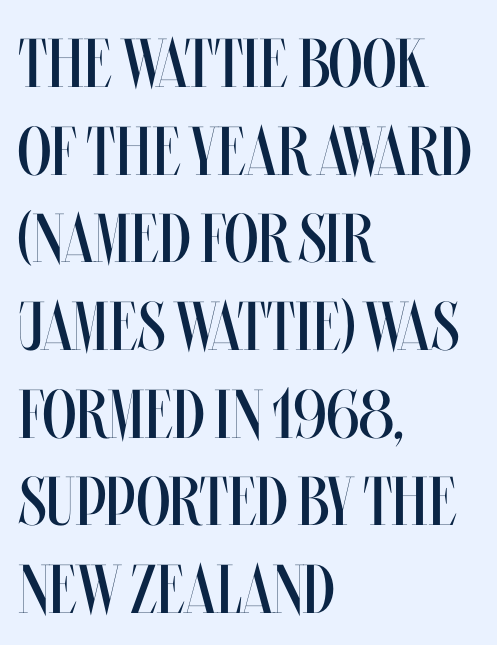
The image shows 69 px regular-weight, condensed type, upright; set left-aligned, normal line spacing (1.27x), normal letter spacing, not underlined; medium stroke contrast and a large x-height.
